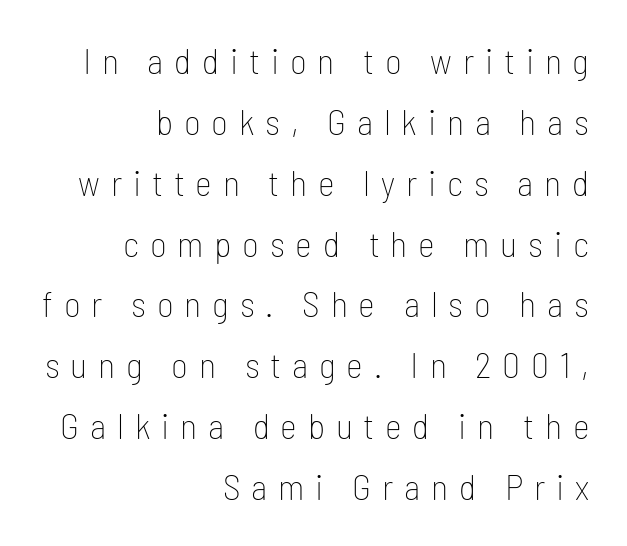
The image shows 36 px thin, condensed sans-serif type, upright; set right-aligned, normal line spacing (1.69x), unusually wide letter spacing (+0.3 em), not underlined; low stroke contrast and a medium x-height.
